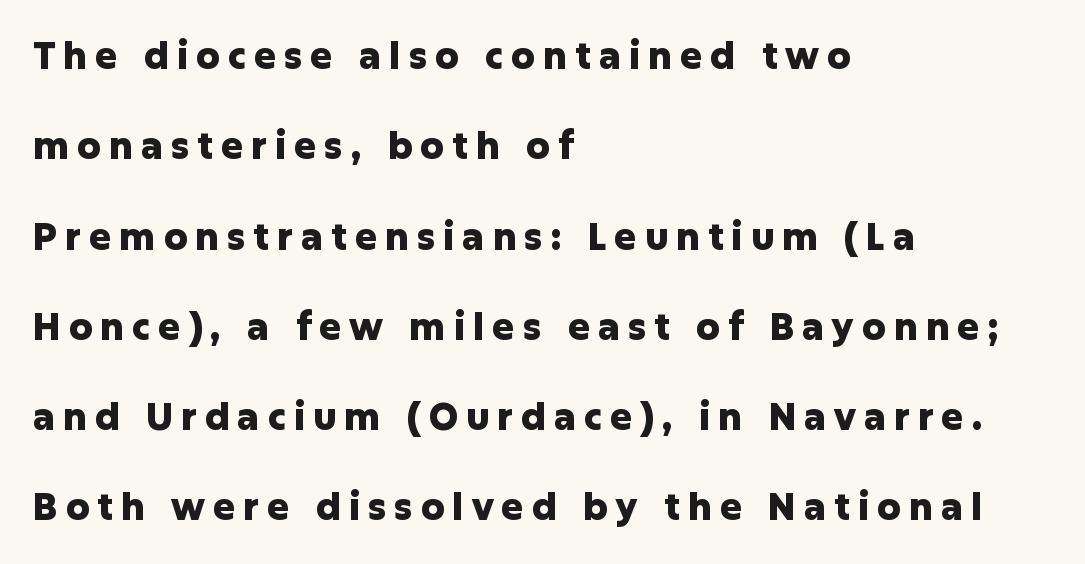
{"serif": "no", "italic": "no", "bold": "yes", "weight": "heavy", "width": "normal", "stroke_contrast": "low", "x_height": "medium", "monospaced": "no", "underline": "no", "align": "left", "line_spacing": "loose", "line_spacing_ratio": 2.44, "letter_spacing": "wide", "letter_spacing_em": 0.21, "glyph_px": 37}
